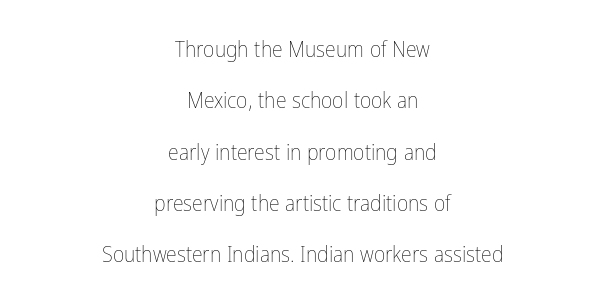
{"italic": "no", "bold": "no", "underline": "no", "align": "center", "line_spacing": "loose", "line_spacing_ratio": 2.33, "letter_spacing": "normal", "letter_spacing_em": 0.0, "glyph_px": 22}
